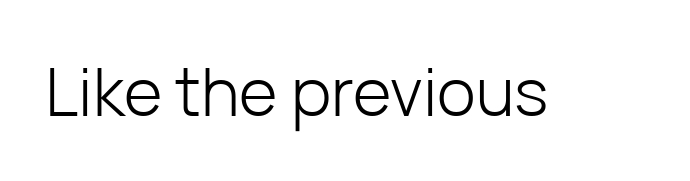
Q: Is the text bold? A: No.
Q: Is the text italic (slanted)? A: No, it is upright.
Q: Is the typeface a serif or a sans-serif typeface? A: Sans-serif.
Q: Is the text underlined? A: No.
Q: Is the spacing between letters normal or unusually wide? A: Normal.
Q: Width (condensed, normal, or wide)? A: Normal.
Q: Stroke contrast? A: Low.
Q: x-height? A: Medium.
Q: Monospaced? A: No.
